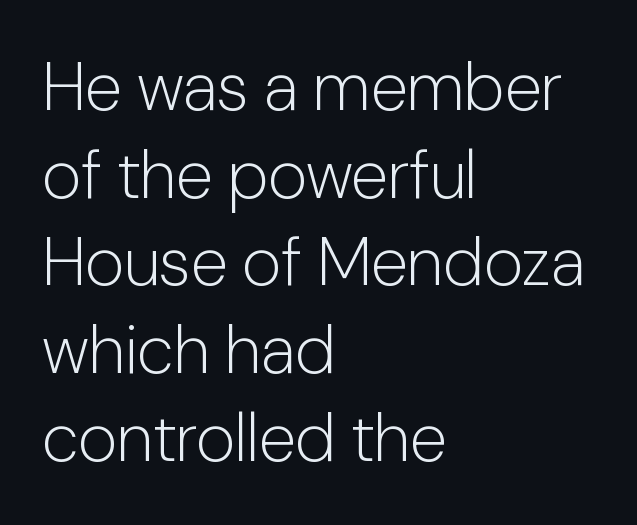
You can tell from the bare stems that sans-serif type was used. The face used here is rendered with its standard letterfit. The lines in this sample share a left origin and differ only in where they stop. What's the leading like? Ordinary, nothing unusual. Beneath every word, the page is bare.
